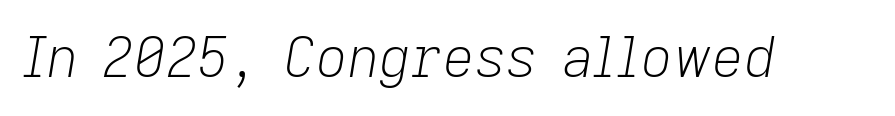
Check the space under the baseline: it is left empty. Glyph-to-glyph distance matches everyday printed text. Do the characters align in a grid? No, the font is proportional. Does the lettering tilt? It does — this is italic.
